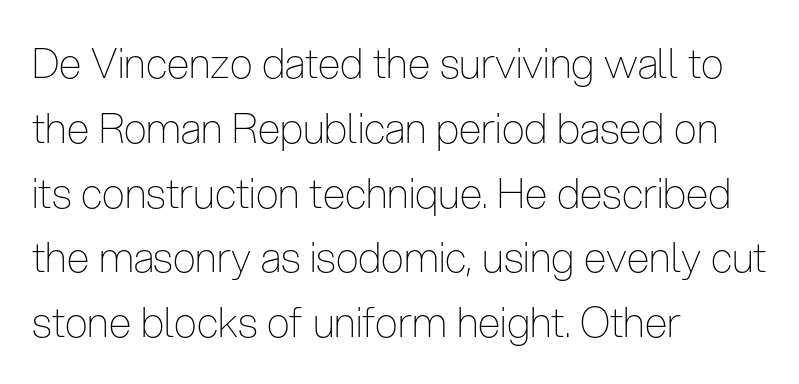
Q: Is the text bold? A: No.
Q: Is the text italic (slanted)? A: No, it is upright.
Q: Is the typeface a serif or a sans-serif typeface? A: Sans-serif.
Q: Is the text underlined? A: No.
Q: How is the paragraph aligned? A: Left-aligned.
Q: Is the spacing between letters normal or unusually wide? A: Normal.
Q: Is the spacing between lines tight, normal or loose? A: Normal.
Q: Width (condensed, normal, or wide)? A: Condensed.
Q: Stroke contrast? A: Low.
Q: x-height? A: Medium.
Q: Monospaced? A: No.
